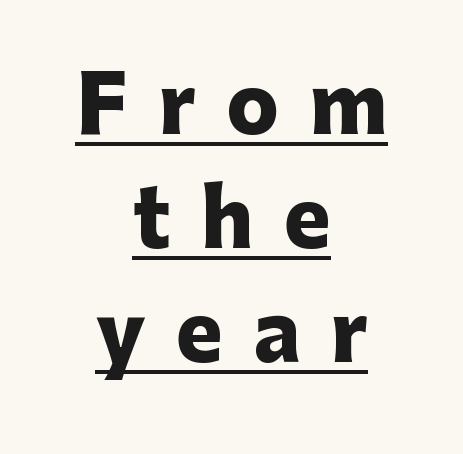
Q: Is the text bold? A: Yes.
Q: Is the text italic (slanted)? A: No, it is upright.
Q: Is the typeface a serif or a sans-serif typeface? A: Sans-serif.
Q: Is the text underlined? A: Yes.
Q: How is the paragraph aligned? A: Centered.
Q: Is the spacing between letters normal or unusually wide? A: Unusually wide.
Q: Is the spacing between lines tight, normal or loose? A: Normal.
Q: Width (condensed, normal, or wide)? A: Normal.
Q: Stroke contrast? A: Low.
Q: x-height? A: Medium.
Q: Monospaced? A: No.
